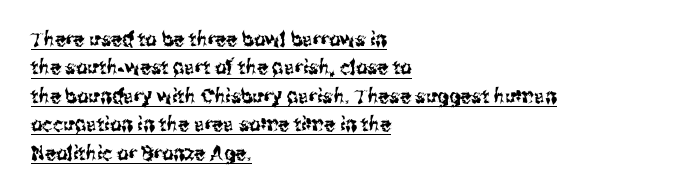
The image shows 20 px text type, upright; set left-aligned, normal line spacing (1.42x), normal letter spacing, underlined.
